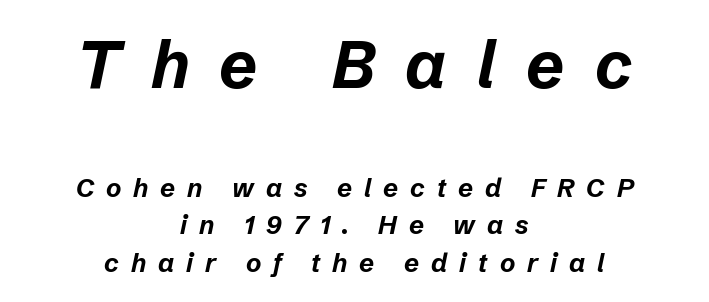
The image shows 66 px bold type, italic (leaning right); set centered, normal line spacing (1.44x), unusually wide letter spacing (+0.46 em), not underlined; the first (top) block is 2.54x larger; low stroke contrast and a medium x-height.
